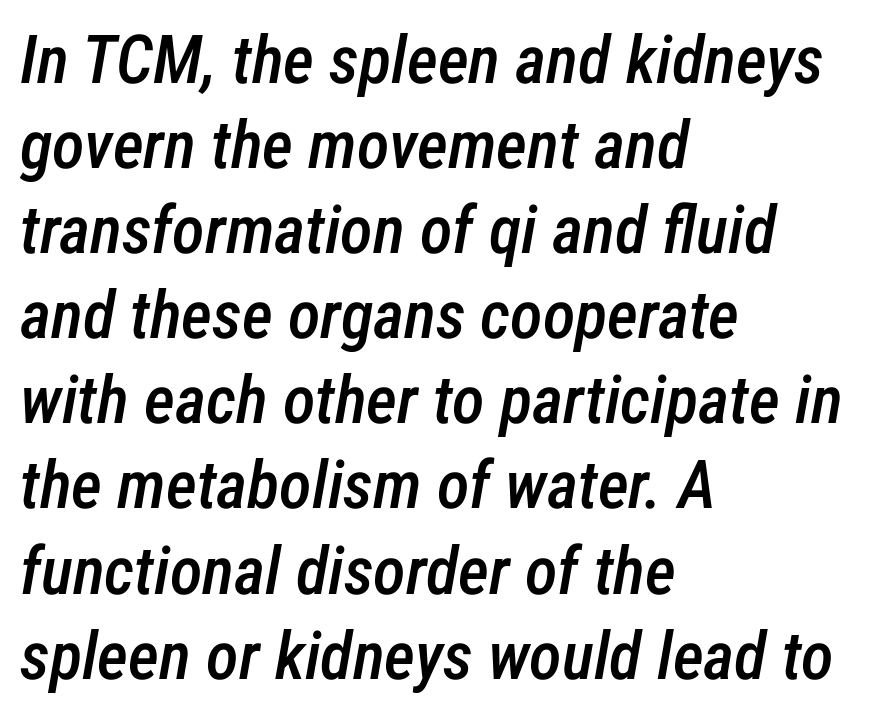
The image shows 67 px semibold, condensed type, italic (leaning right); set left-aligned, normal line spacing (1.27x), normal letter spacing, not underlined; low stroke contrast and a medium x-height.
